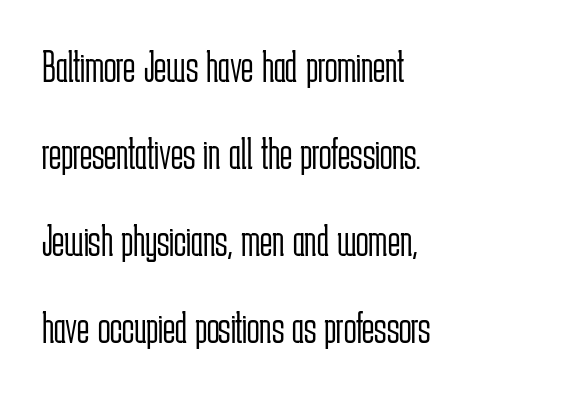
Q: Is the text bold? A: No.
Q: Is the text italic (slanted)? A: No, it is upright.
Q: Is the typeface a serif or a sans-serif typeface? A: Sans-serif.
Q: Is the text underlined? A: No.
Q: How is the paragraph aligned? A: Left-aligned.
Q: Is the spacing between letters normal or unusually wide? A: Normal.
Q: Width (condensed, normal, or wide)? A: Condensed.
Q: Stroke contrast? A: Low.
Q: x-height? A: Medium.
Q: Monospaced? A: No.
